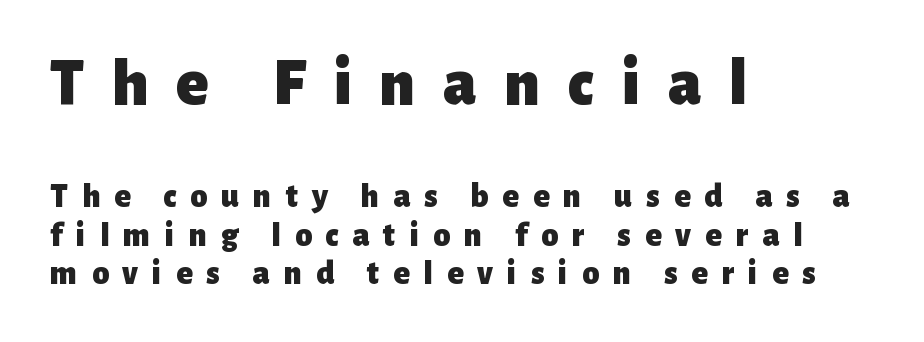
Nope, no serifs anywhere on these letters. Leading: reduced. Line starts are locked; line ends wander. Do the characters align in a grid? No, the font is proportional. On the weight axis this lands at bold, roughly 700. The string is rendered with underlining switched off.
